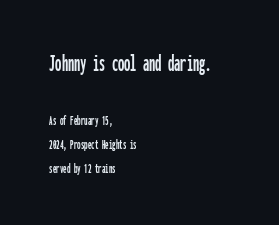
Q: Is the text italic (slanted)? A: No, it is upright.
Q: Is the text underlined? A: No.
Q: How is the paragraph aligned? A: Left-aligned.
Q: Is the spacing between letters normal or unusually wide? A: Normal.
Q: Which block of text is set in a larger size, the first (top) or the second (bottom)? A: The first (top) one.
